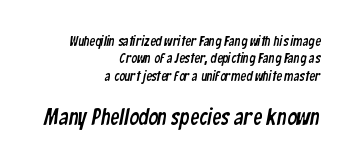
The image shows 23 px text type; set right-aligned, normal line spacing (1.25x), normal letter spacing, not underlined; the second (bottom) block is 1.64x larger.
